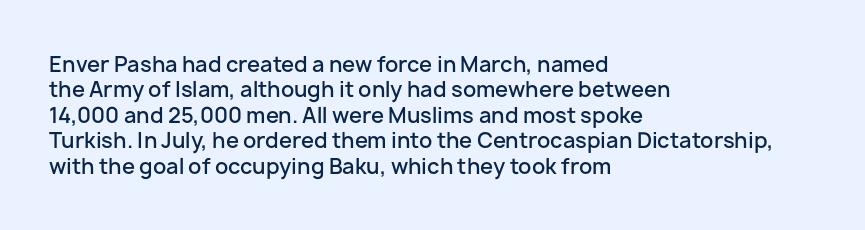
The image shows 21 px text type, upright; set left-aligned, line spacing 1.21x, normal letter spacing, not underlined.
